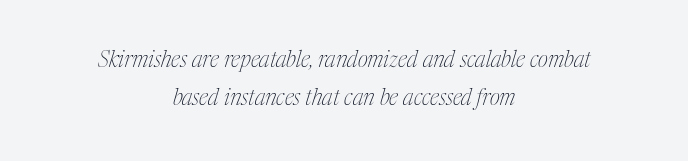
Observe the lean: these are italic letterforms. Has an underline been added? It has not. These lines are centered, leaving both edges ragged. Stem width sits at or under what a default text font uses. The tracking reads as untouched default to a designer's eye.
